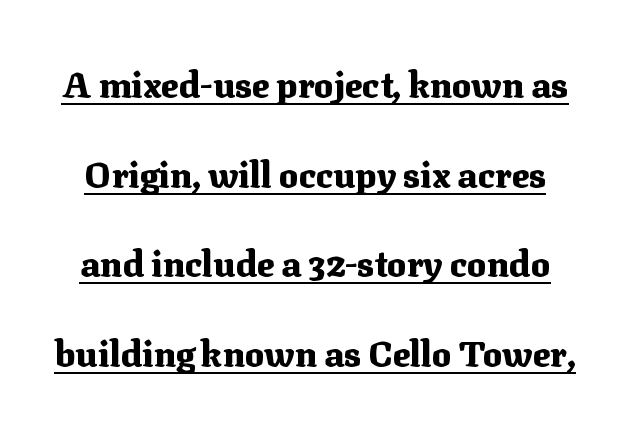
The image shows 36 px heavy serif type, upright; set loose line spacing (2.49x), normal letter spacing, underlined; medium stroke contrast and a medium x-height.
